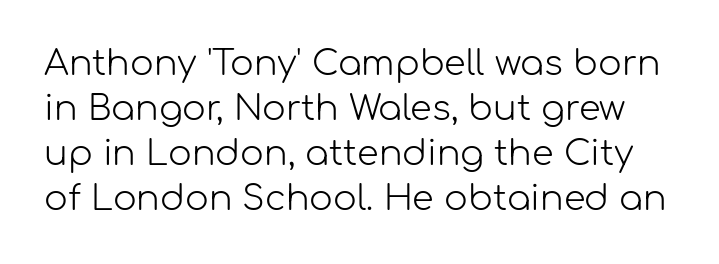
Q: Is the text bold? A: No.
Q: Is the text italic (slanted)? A: No, it is upright.
Q: Is the typeface a serif or a sans-serif typeface? A: Sans-serif.
Q: Is the text underlined? A: No.
Q: Is the spacing between letters normal or unusually wide? A: Normal.
Q: Is the spacing between lines tight, normal or loose? A: Normal.
Q: Width (condensed, normal, or wide)? A: Normal.
Q: Stroke contrast? A: Low.
Q: x-height? A: Medium.
Q: Monospaced? A: No.
